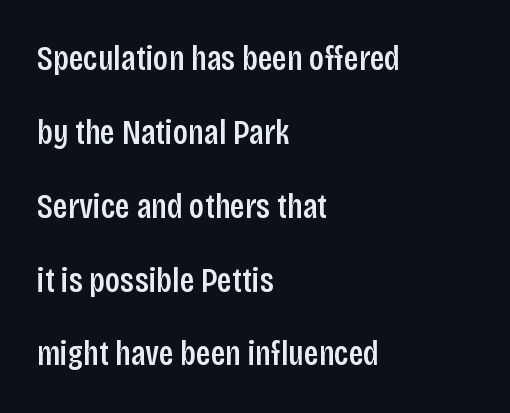
Moderately thickened strokes mark this as semibold type. When letters stand straight like this, we call the style roman or upright. The rendering shows plain stroke endings on the letterforms — a sans-serif design. Layout note: lines flush left.
